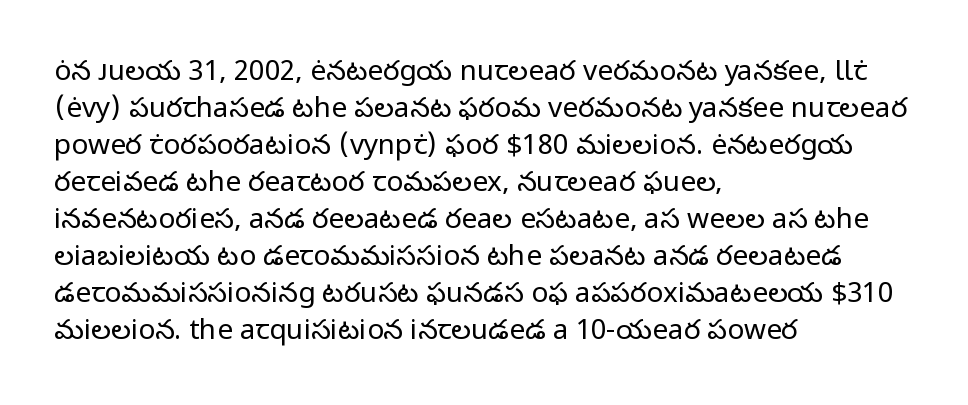
{"serif": "no", "italic": "no", "bold": "no", "weight": "regular", "width": "normal", "stroke_contrast": "low", "x_height": "medium", "monospaced": "no", "underline": "no", "align": "left", "line_spacing": "normal", "line_spacing_ratio": 1.32, "letter_spacing": "normal", "letter_spacing_em": 0.0, "glyph_px": 28}
